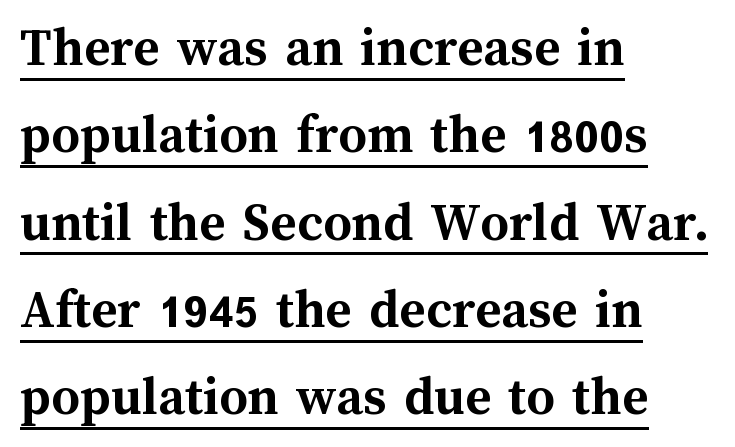
Q: Is the text bold? A: Yes.
Q: Is the text italic (slanted)? A: No, it is upright.
Q: Is the text underlined? A: Yes.
Q: How is the paragraph aligned? A: Left-aligned.
Q: Is the spacing between letters normal or unusually wide? A: Normal.
Q: Is the spacing between lines tight, normal or loose? A: Normal.
Q: Width (condensed, normal, or wide)? A: Normal.
Q: Stroke contrast? A: Medium.
Q: x-height? A: Medium.
Q: Monospaced? A: No.
